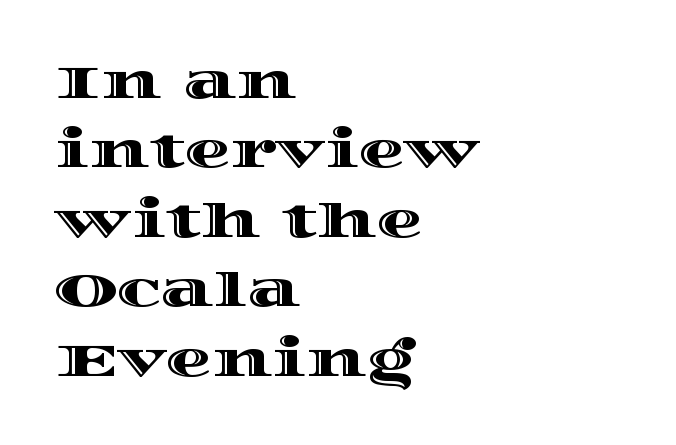
The space beneath each line is pristine and unruled. Spacing verdict: proportional, widths tailored to each character. The typesetter chose a ragged-right arrangement here. What stands out about the letter spacing? Nothing — it is the standard amount.
